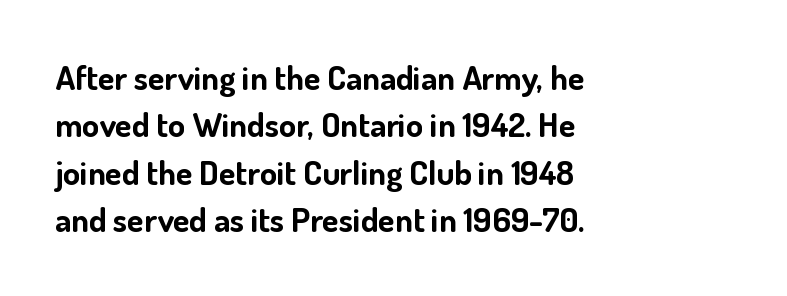
{"serif": "no", "italic": "no", "bold": "yes", "weight": "bold", "width": "normal", "stroke_contrast": "low", "x_height": "small", "monospaced": "no", "underline": "no", "align": "left", "line_spacing": "normal", "line_spacing_ratio": 1.39, "letter_spacing": "normal", "letter_spacing_em": 0.0, "glyph_px": 34}
